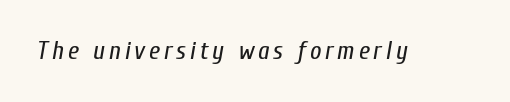
{"italic": "yes", "lean": "right", "slant_degrees": 10, "bold": "no", "underline": "no", "glyph_px": 25}
